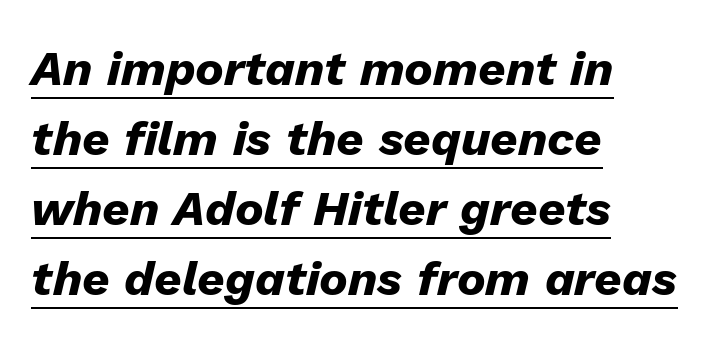
Nothing unusual about the tracking: characters are spaced as the font intends. In designer terms, the underline attribute is active on this setting. Leading: standard. In terms of posture, this sample is oblique. Reading down the block, your eye returns to a fixed left position each line. Its strokes are broad and dark, the hallmark of bold type.
